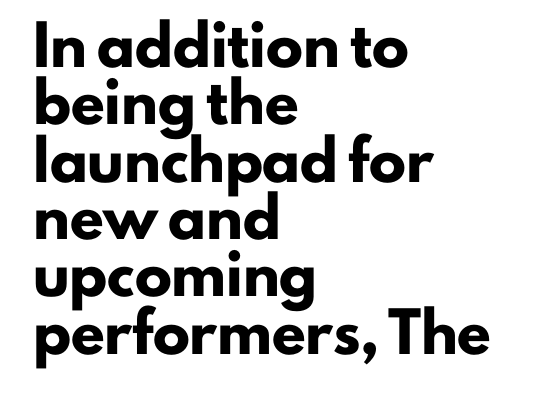
The image shows 37 px heavy sans-serif type, upright; set left-aligned, normal line spacing (1.55x), normal letter spacing, not underlined; low stroke contrast and a small x-height.
